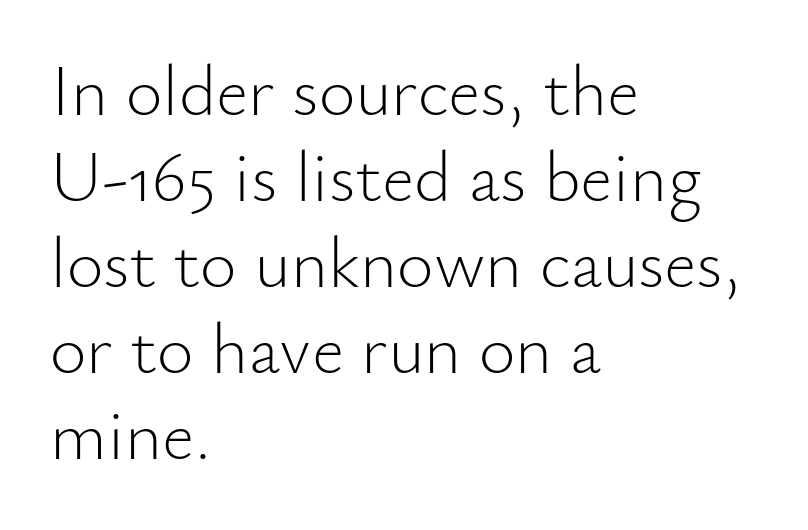
Q: Is the text bold? A: No.
Q: Is the text italic (slanted)? A: No, it is upright.
Q: Is the typeface a serif or a sans-serif typeface? A: Sans-serif.
Q: Is the text underlined? A: No.
Q: How is the paragraph aligned? A: Left-aligned.
Q: Is the spacing between letters normal or unusually wide? A: Normal.
Q: Width (condensed, normal, or wide)? A: Normal.
Q: Stroke contrast? A: Low.
Q: x-height? A: Small.
Q: Monospaced? A: No.
